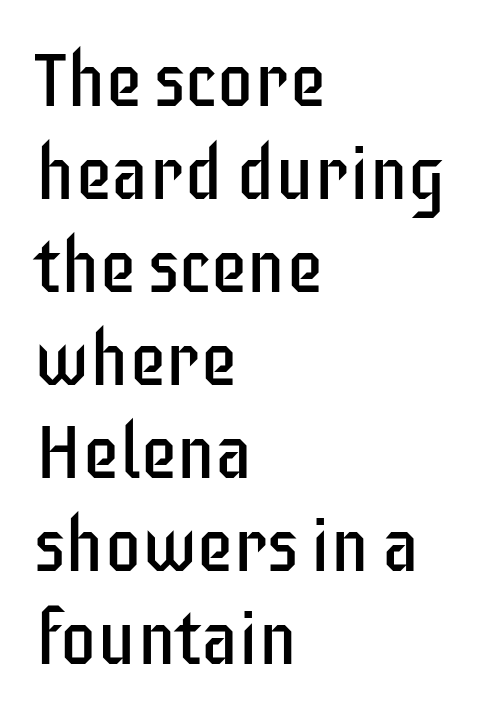
Q: Is the text bold? A: No.
Q: Is the text italic (slanted)? A: No, it is upright.
Q: Is the typeface a serif or a sans-serif typeface? A: Sans-serif.
Q: Is the text underlined? A: No.
Q: How is the paragraph aligned? A: Left-aligned.
Q: Is the spacing between letters normal or unusually wide? A: Normal.
Q: Width (condensed, normal, or wide)? A: Condensed.
Q: Stroke contrast? A: Low.
Q: x-height? A: Large.
Q: Monospaced? A: No.
